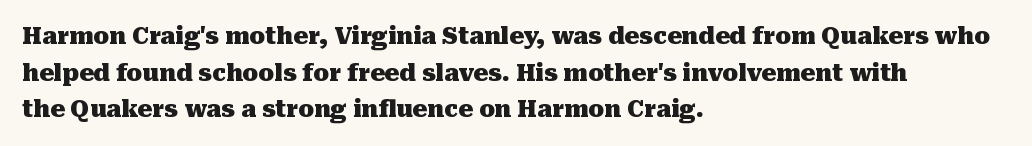
Visually the block forms a straight wall on the left and a jagged coastline on the right. The letters are bold, with thick, heavy strokes. The gap between lines stays unmarked. This sample keeps an unexceptional amount of space between lines. The horizontal fit of the characters is conventional and even. Vertical strokes here are truly vertical.
